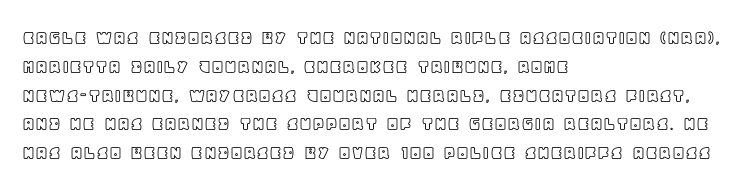
{"italic": "no", "underline": "no", "align": "left", "line_spacing": "normal", "line_spacing_ratio": 1.37, "letter_spacing": "normal", "letter_spacing_em": 0.0, "glyph_px": 21}
